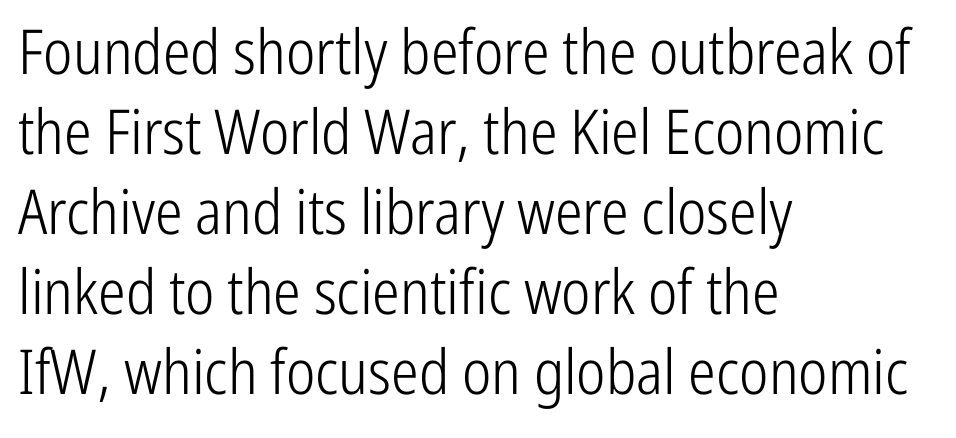
{"serif": "no", "italic": "no", "bold": "no", "weight": "light", "width": "condensed", "stroke_contrast": "low", "x_height": "medium", "monospaced": "no", "underline": "no", "align": "left", "line_spacing": "normal", "line_spacing_ratio": 1.29, "letter_spacing": "normal", "letter_spacing_em": 0.0, "glyph_px": 62}
